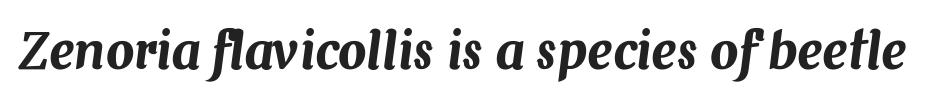
The image shows 50 px text type, italic (leaning right); set normal letter spacing, not underlined; medium stroke contrast and a medium x-height.
